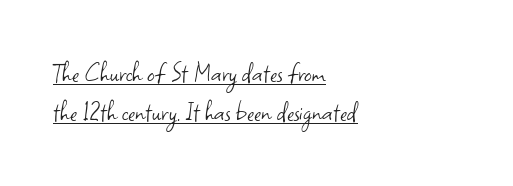
{"serif": "no", "bold": "no", "weight": "light", "width": "normal", "stroke_contrast": "low", "x_height": "small", "monospaced": "no", "underline": "yes", "align": "left", "line_spacing": "normal", "line_spacing_ratio": 1.31, "letter_spacing": "normal", "letter_spacing_em": 0.0, "glyph_px": 30}
